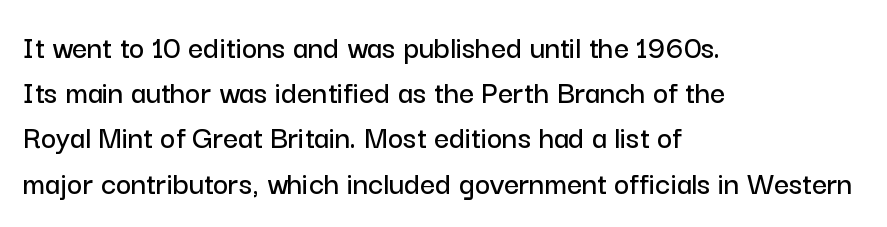
Q: Is the text italic (slanted)? A: No, it is upright.
Q: Is the typeface a serif or a sans-serif typeface? A: Sans-serif.
Q: Is the text underlined? A: No.
Q: How is the paragraph aligned? A: Left-aligned.
Q: Is the spacing between letters normal or unusually wide? A: Normal.
Q: Is the spacing between lines tight, normal or loose? A: Normal.
Q: Width (condensed, normal, or wide)? A: Normal.
Q: Stroke contrast? A: Low.
Q: x-height? A: Medium.
Q: Monospaced? A: No.
